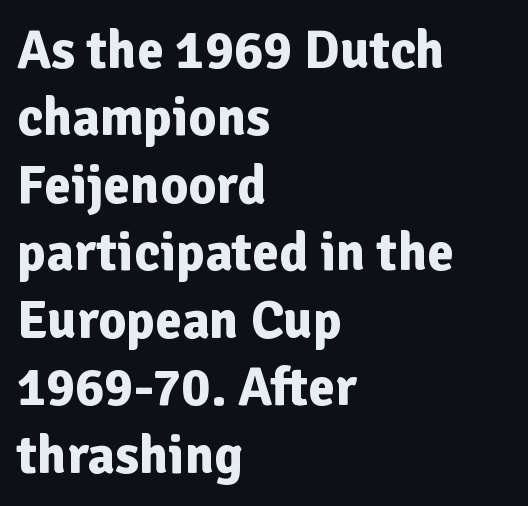
The characters look thick and weighty, a clear bold. This rendering features lettering with no underline. Examine the stroke ends and you'll find no serifs. Notice how descenders clear the ascenders below comfortably — that's standard leading. Here the glyphs are tracked normally, forming tight word shapes. Characters remain perfectly vertical along every line.
